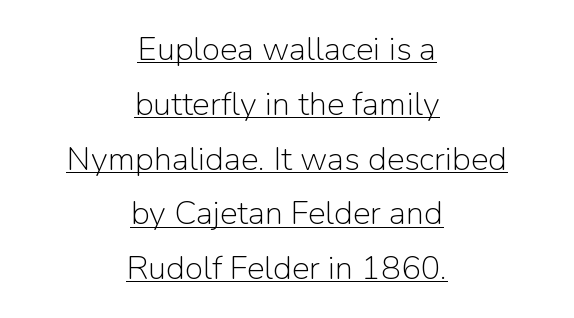
The image shows 33 px light sans-serif type, upright; set centered, normal line spacing (1.66x), normal letter spacing, underlined; low stroke contrast and a medium x-height.
